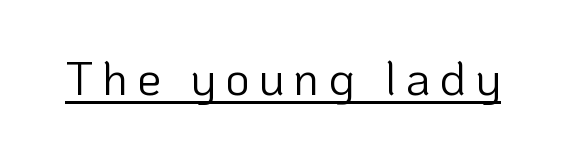
The image shows 48 px light sans-serif type, upright; set underlined; low stroke contrast and a medium x-height.
